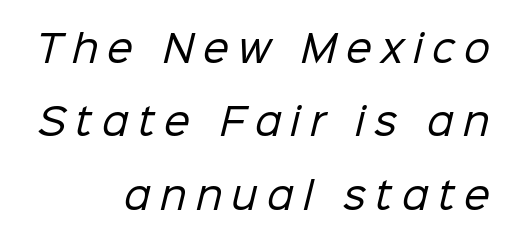
Q: Is the text bold? A: No.
Q: Is the typeface a serif or a sans-serif typeface? A: Sans-serif.
Q: Is the text underlined? A: No.
Q: How is the paragraph aligned? A: Right-aligned.
Q: Is the spacing between letters normal or unusually wide? A: Unusually wide.
Q: Is the spacing between lines tight, normal or loose? A: Loose.
Q: Width (condensed, normal, or wide)? A: Normal.
Q: Stroke contrast? A: Low.
Q: x-height? A: Medium.
Q: Monospaced? A: No.
